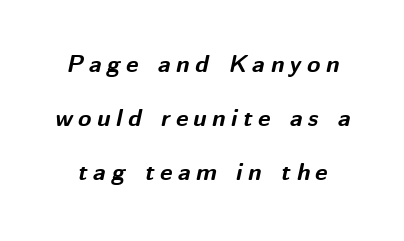
The image shows 24 px bold type, italic (leaning right); set loose line spacing (2.25x), unusually wide letter spacing (+0.23 em), not underlined.
